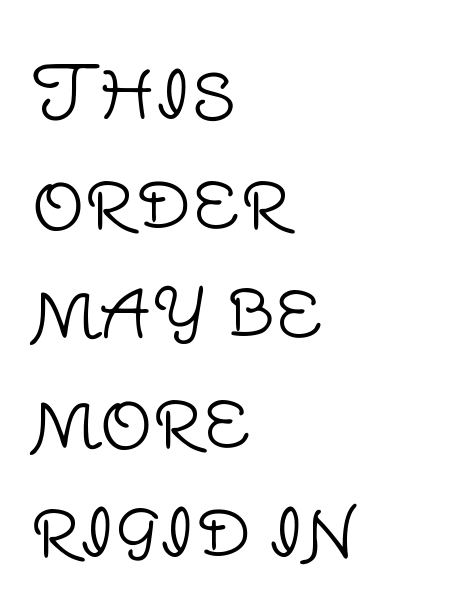
Q: Is the text bold? A: No.
Q: Is the text italic (slanted)? A: Yes.
Q: Is the typeface a serif or a sans-serif typeface? A: Sans-serif.
Q: Is the text underlined? A: No.
Q: How is the paragraph aligned? A: Left-aligned.
Q: Is the spacing between letters normal or unusually wide? A: Normal.
Q: Is the spacing between lines tight, normal or loose? A: Normal.
Q: Width (condensed, normal, or wide)? A: Normal.
Q: Stroke contrast? A: Low.
Q: x-height? A: Large.
Q: Monospaced? A: No.
